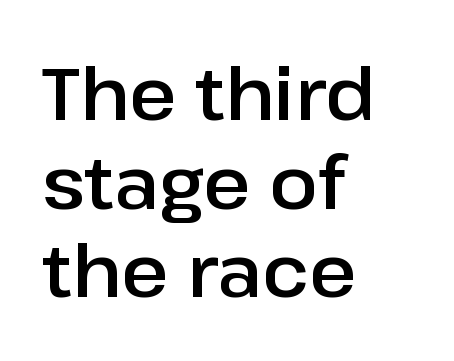
{"serif": "no", "italic": "no", "width": "normal", "stroke_contrast": "low", "x_height": "medium", "monospaced": "no", "underline": "no", "align": "left", "line_spacing_ratio": 1.23, "letter_spacing": "normal", "letter_spacing_em": 0.0, "glyph_px": 72}
